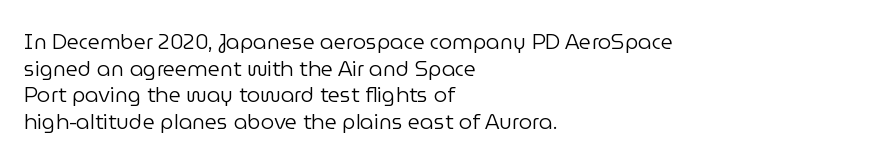
Summary of weight: not heavy and not bold. The vertical gap from one line to the next is medium. The type is set solid horizontally, with unmodified tracking. No italicization has been applied; the sample stays upright. The paragraph shown leans on its left margin. The gap between lines stays unmarked.
